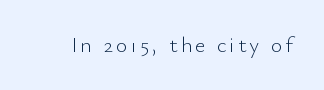
{"italic": "no", "bold": "no", "underline": "no", "glyph_px": 22}
